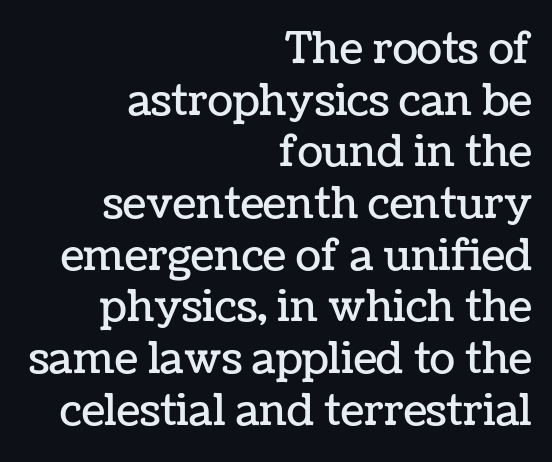
The image shows 42 px text type, upright; set right-aligned, line spacing 1.23x, normal letter spacing, not underlined; low stroke contrast and a medium x-height.
